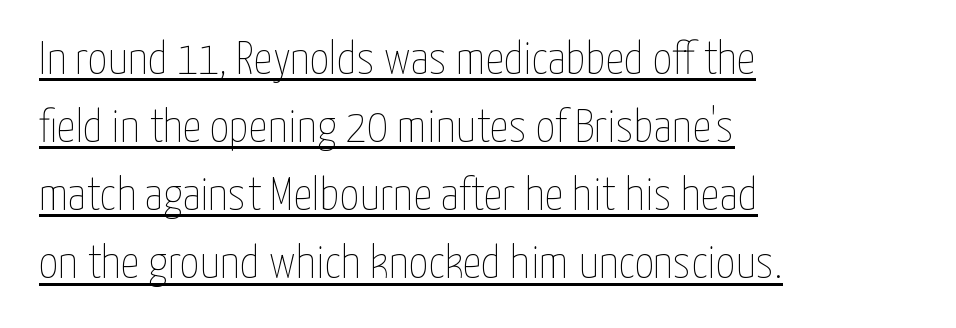
{"italic": "no", "bold": "no", "weight": "thin", "width": "condensed", "stroke_contrast": "low", "x_height": "medium", "monospaced": "no", "underline": "yes", "align": "left", "line_spacing": "normal", "line_spacing_ratio": 1.45, "letter_spacing": "normal", "letter_spacing_em": 0.0, "glyph_px": 47}
